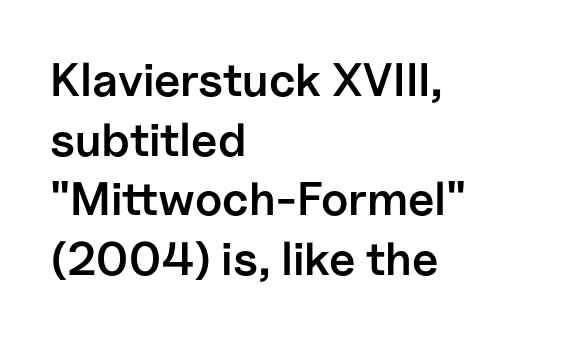
{"serif": "no", "italic": "no", "bold": "semi", "weight": "semibold", "width": "normal", "stroke_contrast": "low", "x_height": "medium", "monospaced": "no", "underline": "no", "align": "left", "line_spacing": "normal", "line_spacing_ratio": 1.27, "letter_spacing": "normal", "letter_spacing_em": 0.0, "glyph_px": 47}
